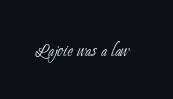
{"bold": "no", "underline": "no", "letter_spacing": "normal", "letter_spacing_em": 0.0, "glyph_px": 26}
